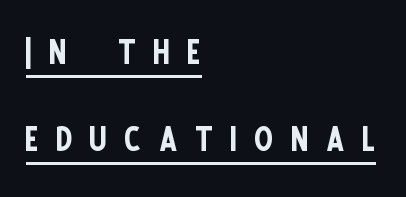
{"serif": "no", "italic": "no", "bold": "no", "weight": "regular", "width": "condensed", "stroke_contrast": "low", "x_height": "large", "monospaced": "no", "underline": "yes", "align": "left", "line_spacing": "normal", "line_spacing_ratio": 1.56, "letter_spacing": "wide", "letter_spacing_em": 0.31, "glyph_px": 56}
